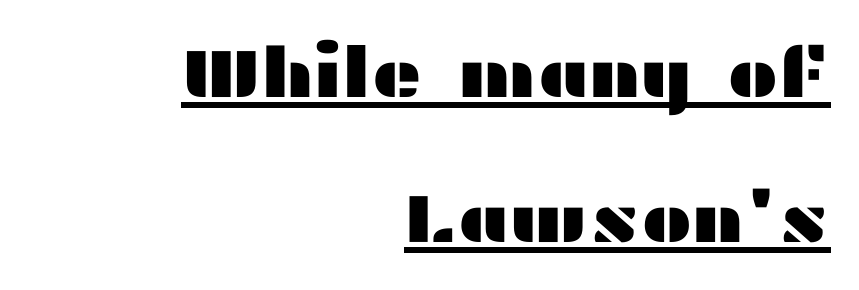
{"serif": "no", "italic": "no", "width": "wide", "stroke_contrast": "medium", "x_height": "medium", "monospaced": "no", "underline": "yes", "align": "right", "line_spacing": "loose", "line_spacing_ratio": 2.1, "letter_spacing": "normal", "letter_spacing_em": 0.0, "glyph_px": 69}
